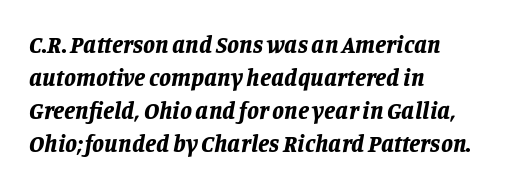
The image shows 24 px bold type, italic (leaning right); set left-aligned, normal line spacing (1.38x), normal letter spacing, not underlined.
